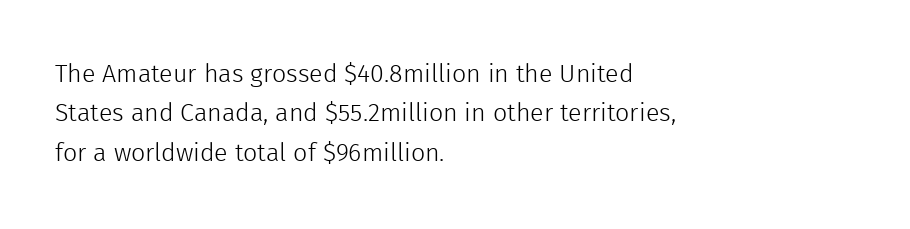
This block has exactly the height ordinary leading produces. Heft: none added — not bold. The face used here is rendered with its standard letterfit. Horizontally, the lines are justified to the leading edge only.
